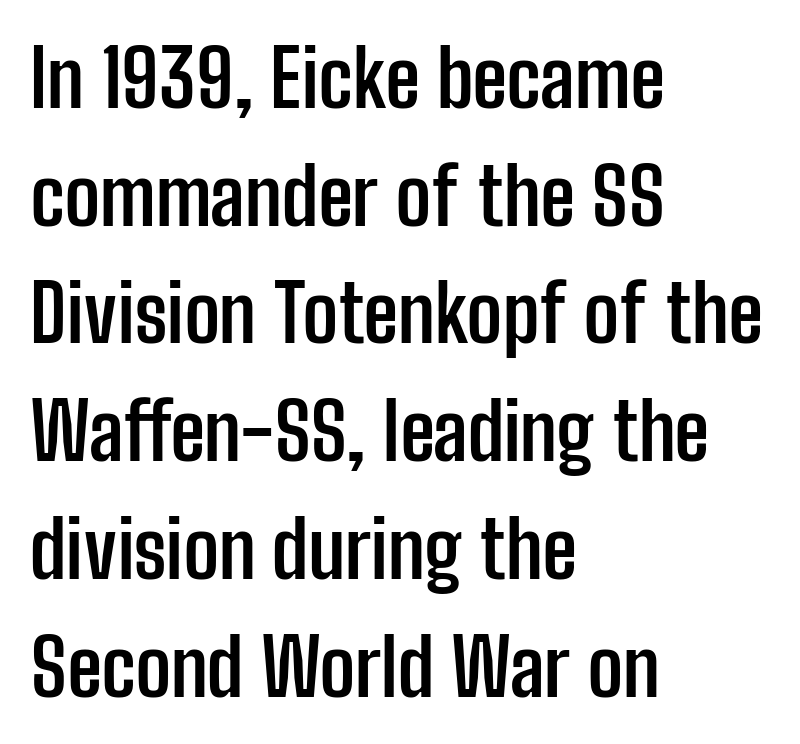
The image shows 79 px semibold, condensed sans-serif type, upright; set left-aligned, normal line spacing (1.49x), normal letter spacing, not underlined; low stroke contrast and a medium x-height.
